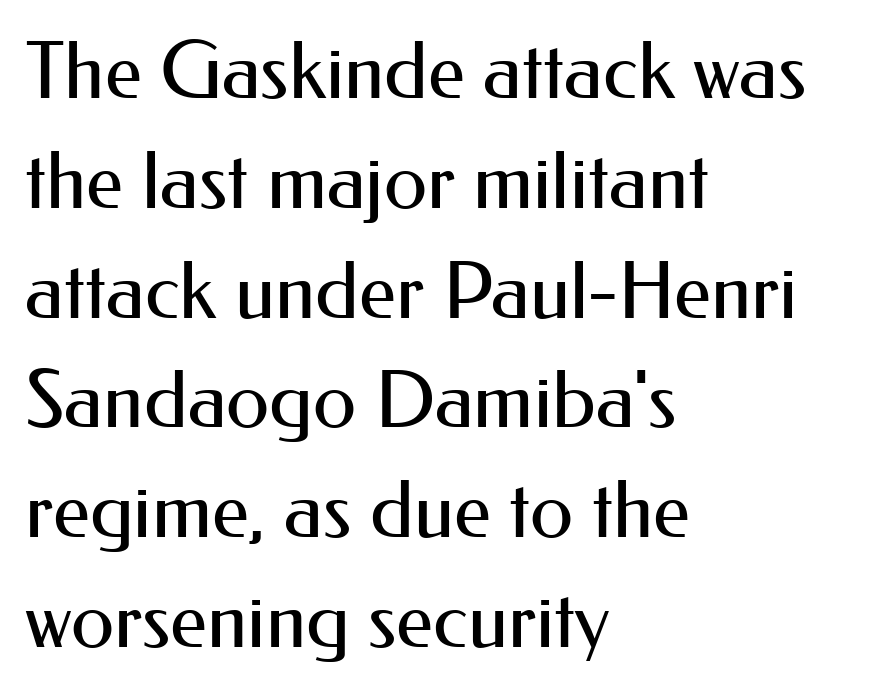
The image shows 79 px regular-weight sans-serif type, upright; set left-aligned, normal line spacing (1.39x), normal letter spacing, not underlined; medium stroke contrast and a small x-height.
